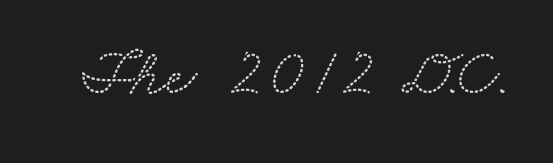
{"width": "wide", "stroke_contrast": "low", "x_height": "small", "monospaced": "no", "underline": "no", "letter_spacing": "normal", "letter_spacing_em": 0.0, "glyph_px": 68}
